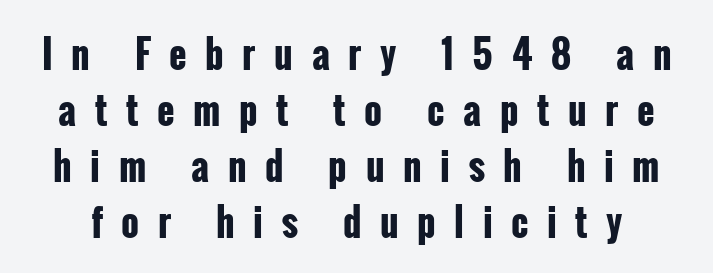
The image shows 38 px bold, condensed sans-serif type, upright; set normal line spacing (1.47x), unusually wide letter spacing (+0.49 em), not underlined; low stroke contrast and a medium x-height.
